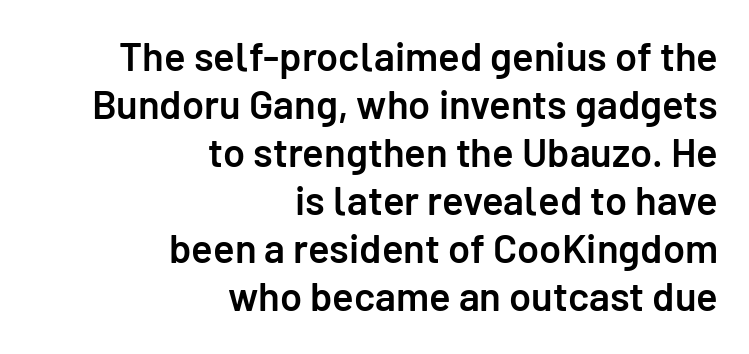
The ragged edge is on the left, which tells us the setting is flush right. Do the characters align in a grid? No, the font is proportional. Vertical strokes here are truly vertical. The face used here is a semibold: visibly heavier than regular, lighter than bold. The foot of each line stays bare and open.
